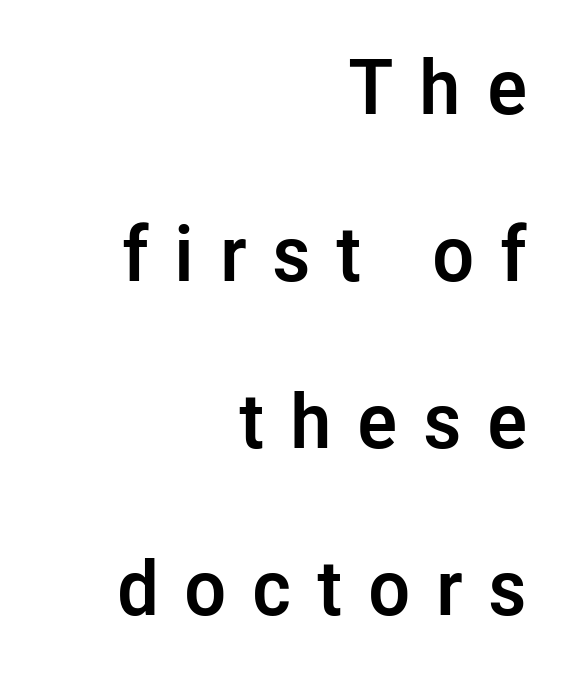
The image shows 77 px semibold sans-serif type, upright; set right-aligned, loose line spacing (2.17x), unusually wide letter spacing (+0.33 em), not underlined; low stroke contrast and a medium x-height.
